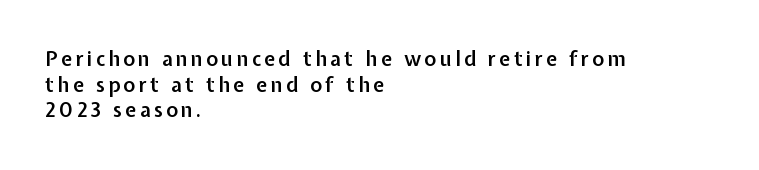
The image shows 20 px text type, upright; set left-aligned, normal line spacing (1.28x), not underlined.
